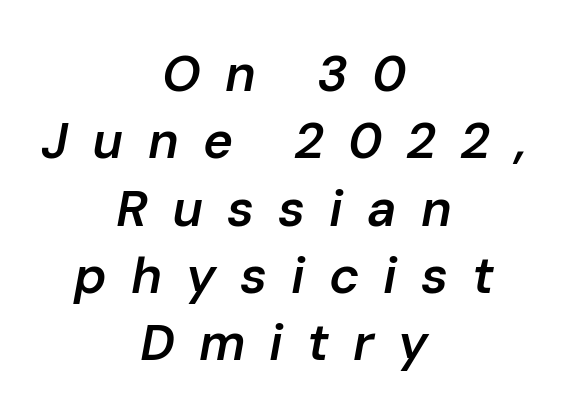
{"italic": "yes", "lean": "right", "slant_degrees": 10, "bold": "semi", "weight": "semibold", "width": "normal", "stroke_contrast": "low", "x_height": "medium", "monospaced": "no", "underline": "no", "align": "center", "line_spacing": "normal", "line_spacing_ratio": 1.32, "letter_spacing": "wide", "letter_spacing_em": 0.47, "glyph_px": 51}
